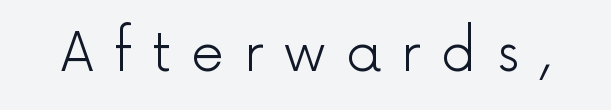
{"serif": "no", "italic": "no", "bold": "no", "weight": "light", "width": "normal", "x_height": "medium", "monospaced": "no", "underline": "no", "letter_spacing": "wide", "letter_spacing_em": 0.39, "glyph_px": 52}
